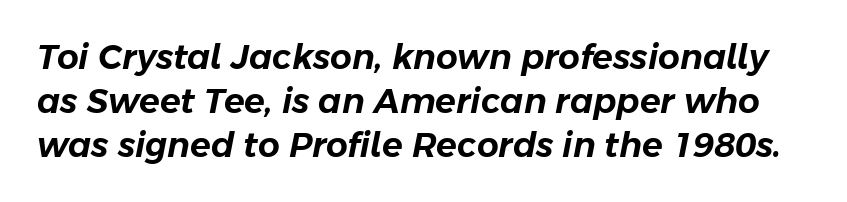
Normally led — the rows are evenly, conventionally spaced. Style check: oblique. Short note: letters normally spaced. Descenders are the only things crossing below the line. Proportional: the letters do not fall into vertical columns.
